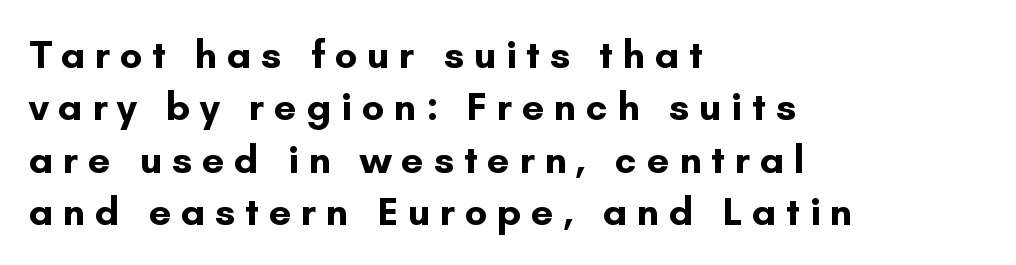
The image shows 40 px bold sans-serif type, upright; set left-aligned, normal line spacing (1.31x), unusually wide letter spacing (+0.24 em), not underlined; low stroke contrast and a small x-height.
